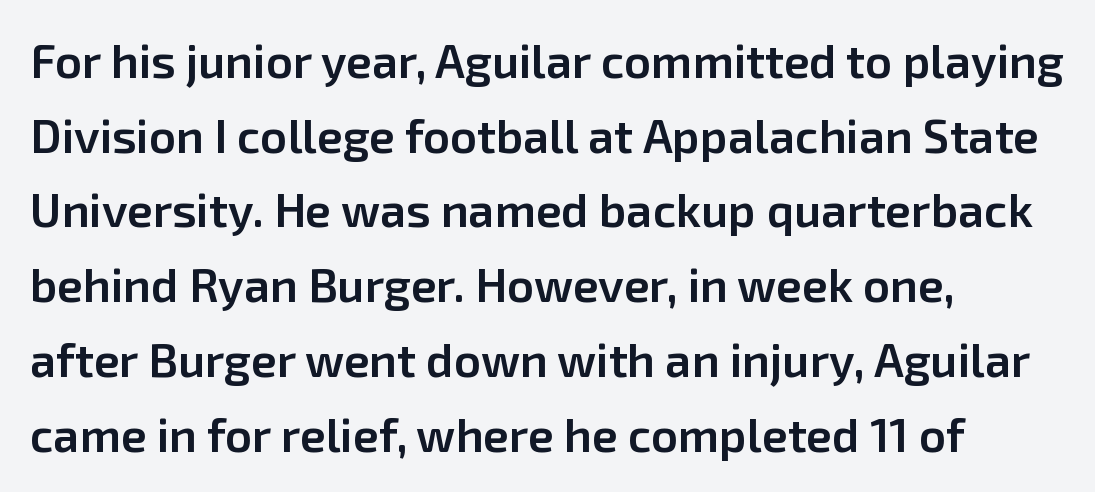
If you drew a ruler down the left edge, every line would touch it. A semibold gives these letters moderate extra thickness, short of bold. The foot of each line stays bare and open. Every stem runs plumb, perpendicular to the baseline. The rendering uses natural spacing where letterforms have individual widths. The passage shown stacks its lines at a standard gap.
